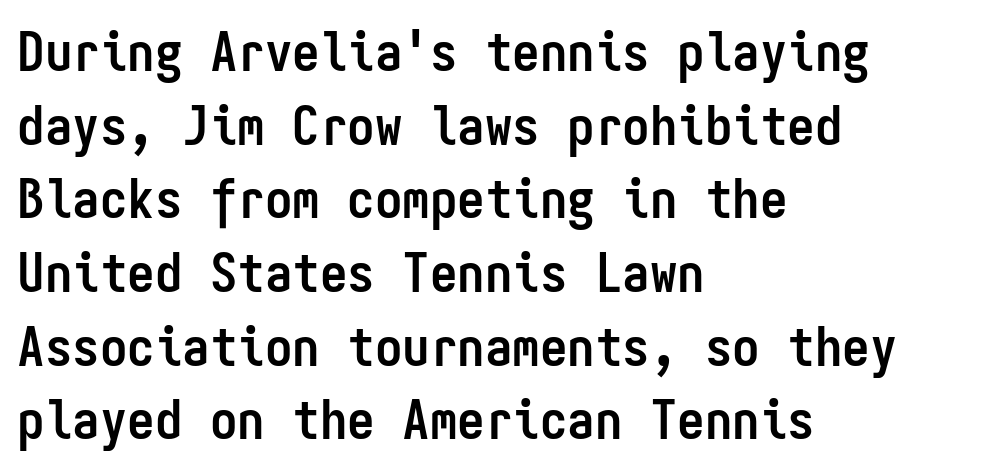
Compared with an ordinary text face, these strokes are far heavier — a full bold. The type sits square on the baseline with zero lean. The passage shown is not underscored anywhere. Horizontal bands of white between lines are of average thickness. Characters follow at the spacing the type designer built in. Visually the block forms a straight wall on the left and a jagged coastline on the right.
